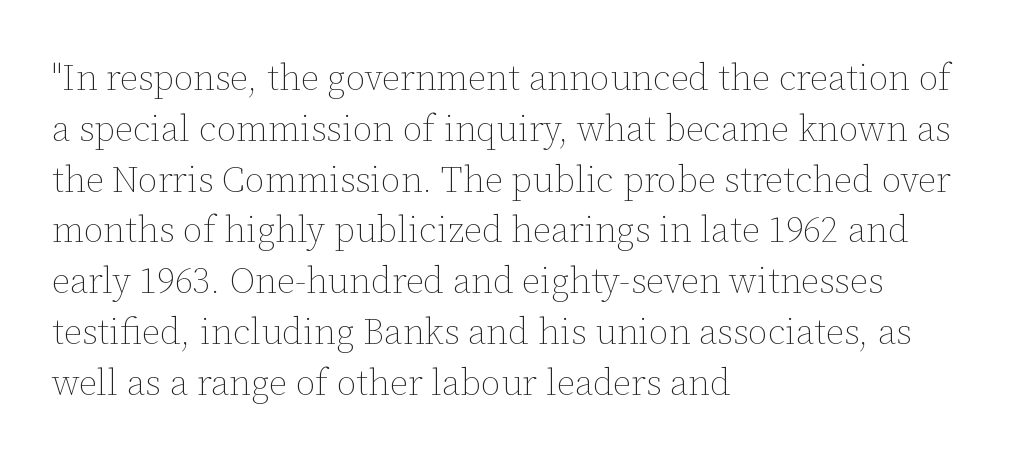
A light-to-regular cut is what we see here. No word sits above an underline. Honestly, the letter spacing is just normal — you wouldn't notice it. This is the regular roman posture of the typeface. Teacher's note: observe the even left margin — that is flush-left alignment. How would I describe the line gaps? Plain and ordinary.
